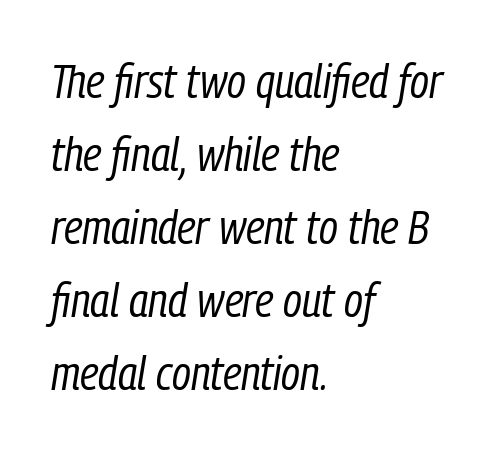
The image shows 48 px regular-weight, condensed type, italic (leaning right); set left-aligned, normal line spacing (1.52x), normal letter spacing, not underlined; low stroke contrast and a medium x-height.
